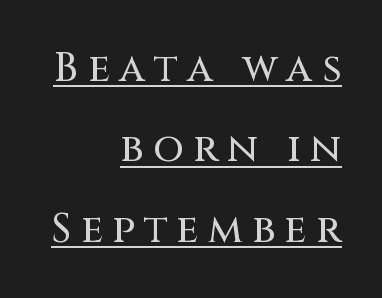
The image shows 40 px sans-serif type, upright; set right-aligned, loose line spacing (2.01x), unusually wide letter spacing (+0.23 em), underlined; medium stroke contrast and a large x-height.
